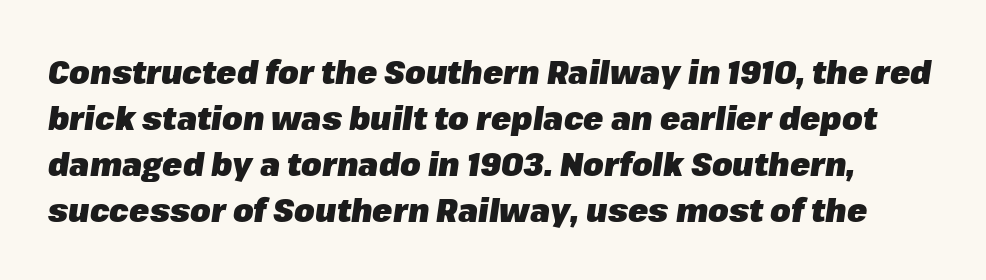
{"italic": "yes", "lean": "right", "slant_degrees": 8, "bold": "yes", "weight": "heavy", "width": "normal", "stroke_contrast": "low", "x_height": "medium", "monospaced": "no", "underline": "no", "line_spacing": "normal", "line_spacing_ratio": 1.39, "letter_spacing": "normal", "letter_spacing_em": 0.0, "glyph_px": 33}
